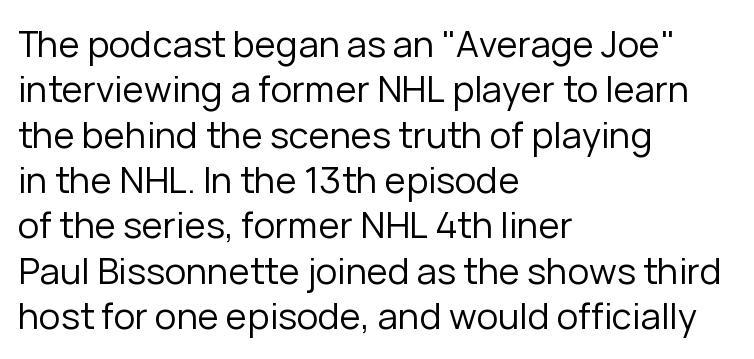
The image shows 36 px regular-weight sans-serif type, upright; set left-aligned, normal line spacing (1.26x), normal letter spacing, not underlined; low stroke contrast and a medium x-height.
